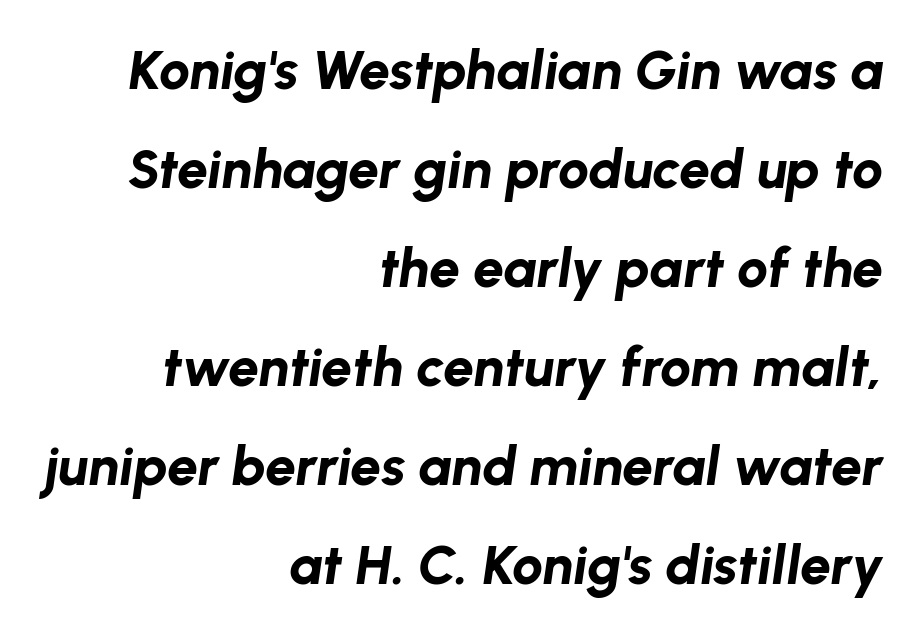
The image shows 55 px bold type, italic (leaning right); set right-aligned, line spacing 1.8x, normal letter spacing, not underlined; low stroke contrast and a medium x-height.
